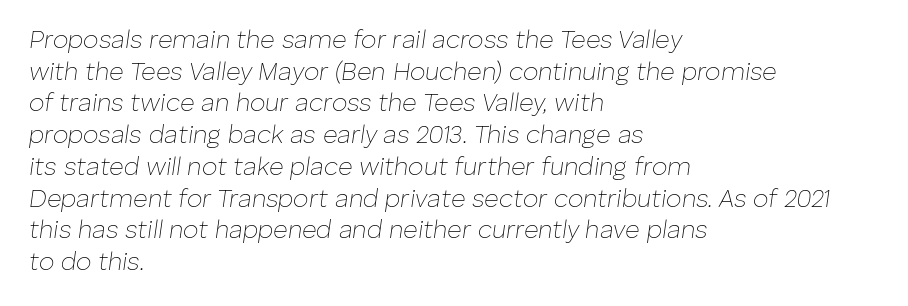
{"italic": "yes", "lean": "right", "slant_degrees": 8, "bold": "no", "underline": "no", "align": "left", "line_spacing": "normal", "line_spacing_ratio": 1.27, "letter_spacing": "normal", "letter_spacing_em": 0.0, "glyph_px": 25}
